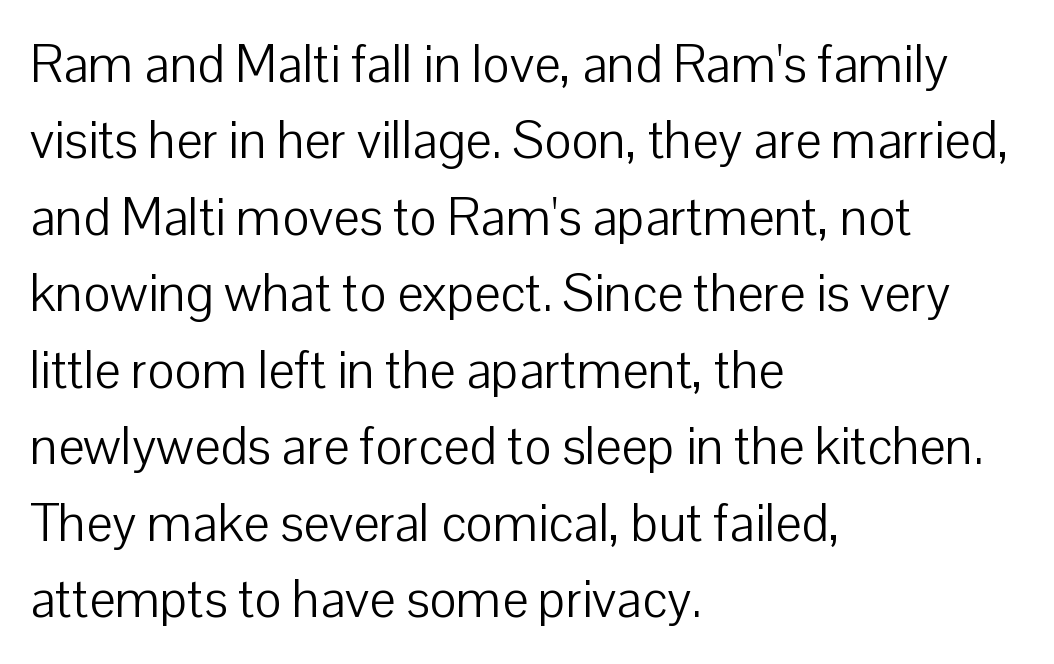
{"serif": "no", "italic": "no", "bold": "no", "weight": "light", "width": "normal", "stroke_contrast": "low", "x_height": "medium", "monospaced": "no", "underline": "no", "align": "left", "line_spacing": "normal", "line_spacing_ratio": 1.47, "letter_spacing": "normal", "letter_spacing_em": 0.0, "glyph_px": 52}
